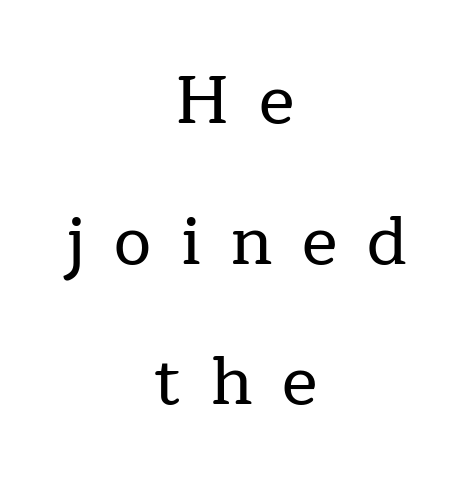
The leading is generous, giving the passage an open texture. Lines of text with bare space underneath. The letters advance in unequal steps, a hallmark of proportional type. The letters carry serifs — small finishing strokes at the ends of their stems. Each word looks stretched out because of the extra space between its letters.
